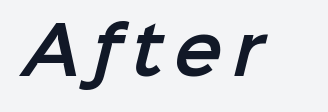
{"serif": "no", "width": "normal", "stroke_contrast": "low", "x_height": "medium", "monospaced": "no", "underline": "no", "glyph_px": 65}
